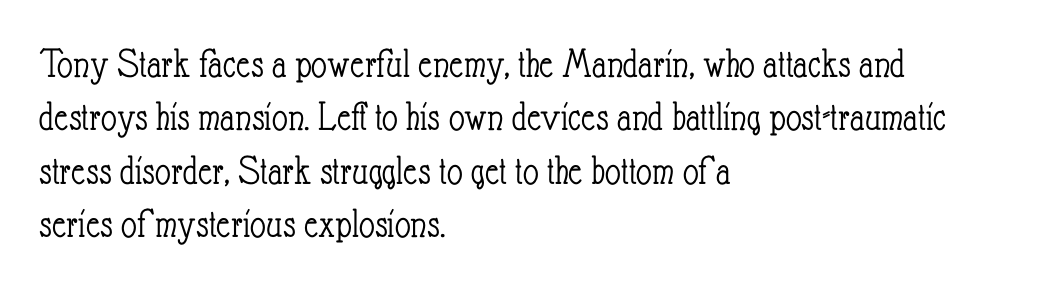
The letters advance in unequal steps, a hallmark of proportional type. The glyphs are unaccompanied by any horizontal stroke below them. The letterforms sit shoulder to shoulder at normal distance. The type sits square on the baseline with zero lean.
